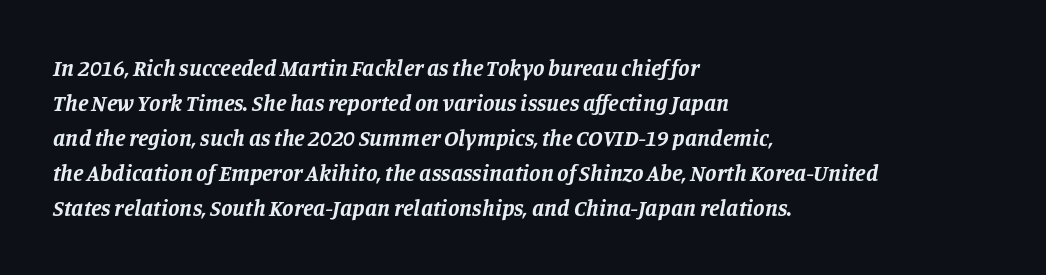
The image shows 23 px bold type, italic (leaning right); set left-aligned, normal line spacing (1.52x), normal letter spacing, not underlined.
